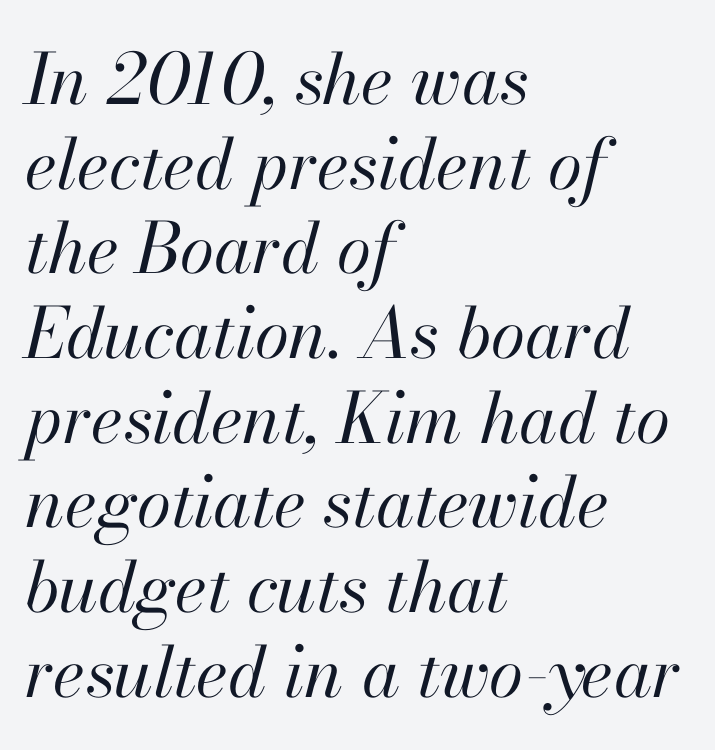
The image shows 70 px regular-weight type, italic (leaning right); set left-aligned, line spacing 1.21x, normal letter spacing, not underlined; high stroke contrast and a small x-height.
